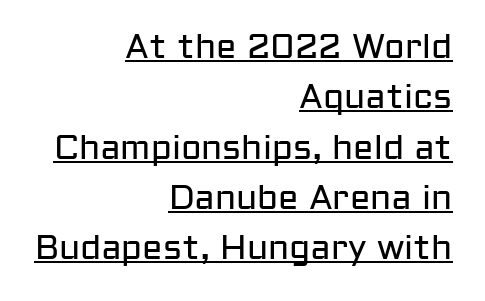
The image shows 34 px regular-weight sans-serif type, upright; set right-aligned, normal line spacing (1.48x), normal letter spacing, underlined; low stroke contrast and a medium x-height.
